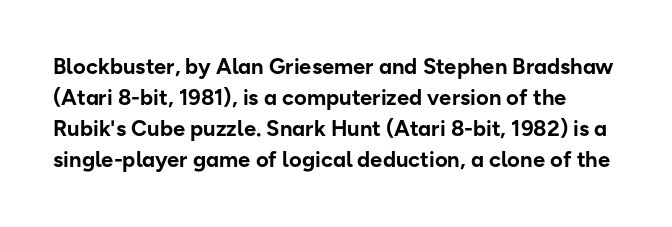
The lines sit at an ordinary, default distance from one another. The type sits square on the baseline with zero lean. Tracking here is standard; glyphs follow each other at the usual distance. The gap between lines stays unmarked. The letters are bold, with thick, heavy strokes.
